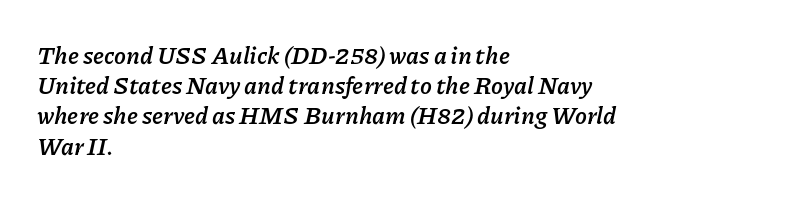
Q: Is the text bold? A: Yes.
Q: Is the text italic (slanted)? A: Yes, it leans right by about 11 degrees.
Q: Is the text underlined? A: No.
Q: How is the paragraph aligned? A: Left-aligned.
Q: Is the spacing between letters normal or unusually wide? A: Normal.
Q: Is the spacing between lines tight, normal or loose? A: Normal.
